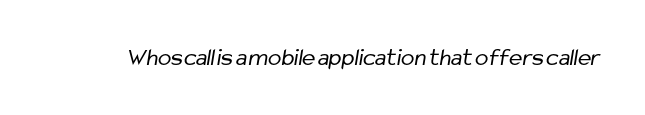
Q: Is the text bold? A: No.
Q: Is the text underlined? A: No.
Q: Is the spacing between letters normal or unusually wide? A: Normal.
